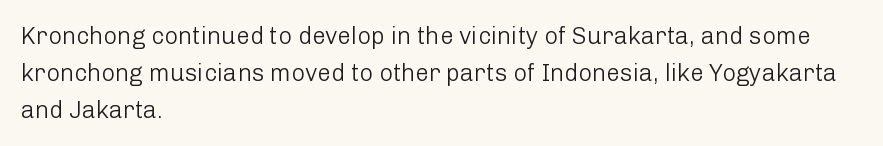
{"italic": "no", "bold": "no", "underline": "no", "align": "left", "line_spacing": "normal", "line_spacing_ratio": 1.55, "letter_spacing": "normal", "letter_spacing_em": 0.0, "glyph_px": 24}
